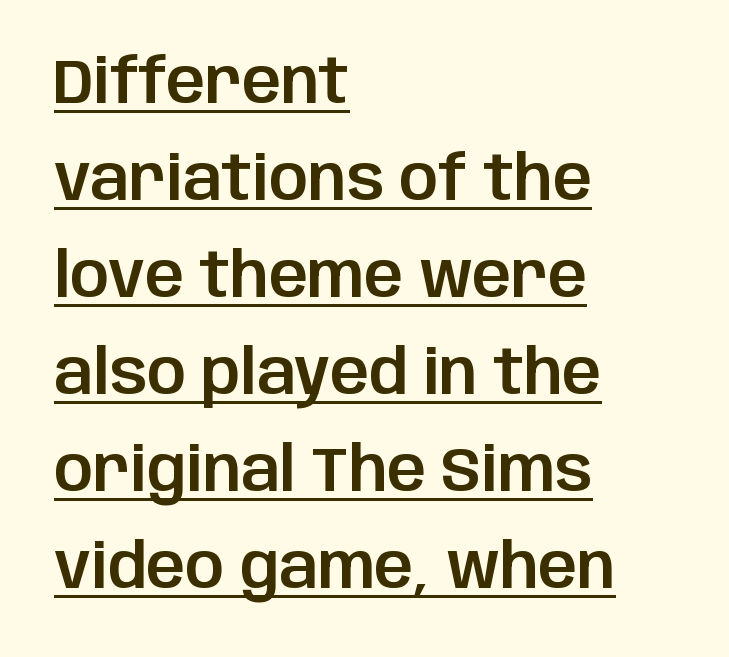
The specimen reads as upright at a glance. Reading down the column, the eye jumps a familiar distance to each next line. Letterform terminals end flat and unadorned throughout the passage. Here the designer chose a conventional face with non-uniform glyph widths.
